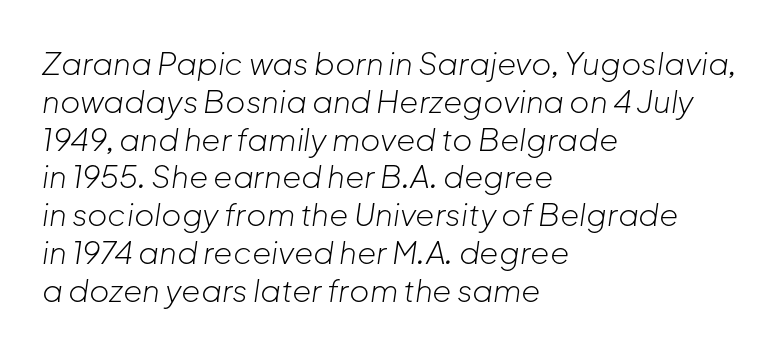
Is the letter spacing exaggerated? No — it looks like the ordinary default. A light-to-regular cut is what we see here. No word sits above an underline. It's the slanting kind of type. Visually the block forms a straight wall on the left and a jagged coastline on the right. Looks like regular typesetting: each glyph gets only the width it needs.
